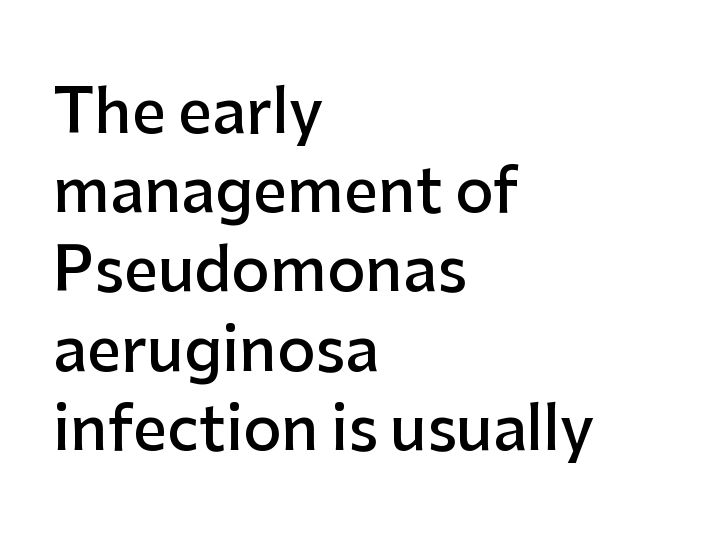
Q: Is the text bold? A: Semi-bold.
Q: Is the text italic (slanted)? A: No, it is upright.
Q: Is the typeface a serif or a sans-serif typeface? A: Sans-serif.
Q: Is the text underlined? A: No.
Q: How is the paragraph aligned? A: Left-aligned.
Q: Is the spacing between letters normal or unusually wide? A: Normal.
Q: Is the spacing between lines tight, normal or loose? A: Normal.
Q: Width (condensed, normal, or wide)? A: Normal.
Q: Stroke contrast? A: Low.
Q: x-height? A: Medium.
Q: Monospaced? A: No.
